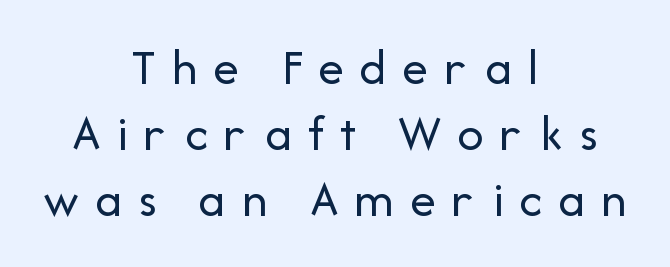
{"serif": "no", "italic": "no", "bold": "no", "weight": "regular", "width": "normal", "stroke_contrast": "low", "x_height": "medium", "monospaced": "no", "underline": "no", "align": "center", "line_spacing": "normal", "line_spacing_ratio": 1.27, "letter_spacing": "wide", "letter_spacing_em": 0.3, "glyph_px": 52}
